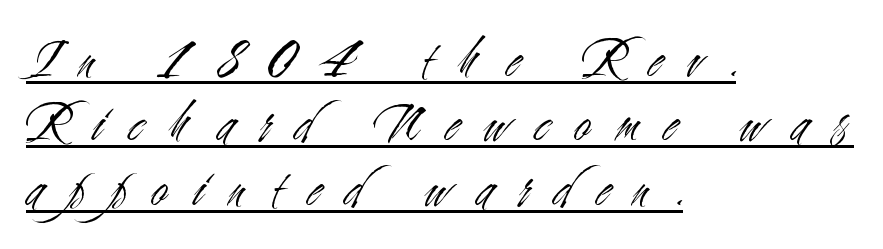
The typeface has the unassuming heft of standard copy or less. Students, note that the glyphs here are deliberately spaced far apart. In CSS terms this would be text-align: left. Each letter keeps its own natural width here, so spacing adapts to shape.
